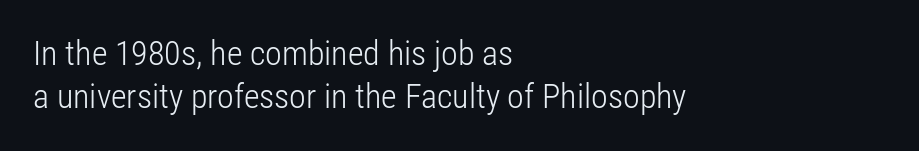
The image shows 34 px light, condensed sans-serif type, upright; set left-aligned, normal line spacing (1.27x), normal letter spacing, not underlined; low stroke contrast and a medium x-height.
